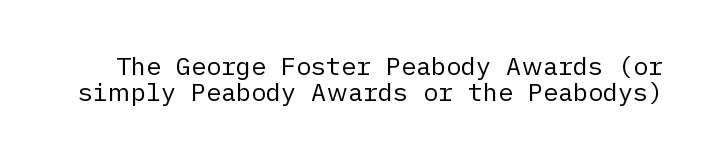
Q: Is the text bold? A: No.
Q: Is the text italic (slanted)? A: No, it is upright.
Q: Is the text underlined? A: No.
Q: Is the spacing between letters normal or unusually wide? A: Normal.
Q: Is the spacing between lines tight, normal or loose? A: Tight.
